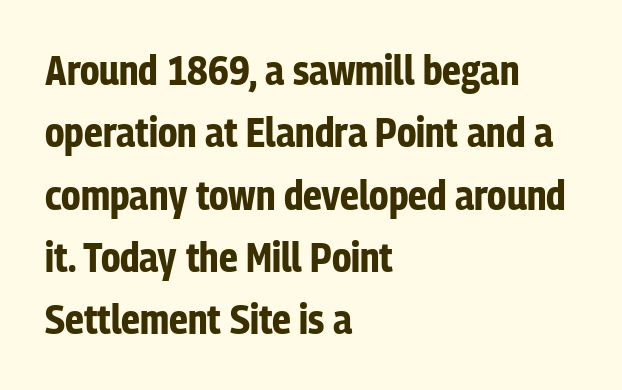
{"serif": "no", "italic": "no", "bold": "yes", "weight": "bold", "width": "condensed", "stroke_contrast": "low", "x_height": "medium", "monospaced": "no", "underline": "no", "align": "left", "line_spacing": "normal", "line_spacing_ratio": 1.52, "letter_spacing": "normal", "letter_spacing_em": 0.0, "glyph_px": 41}
